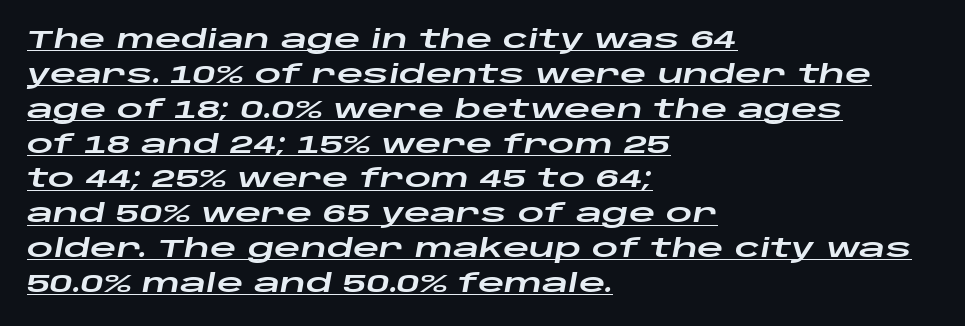
Q: Is the text italic (slanted)? A: Yes, it leans right by about 10 degrees.
Q: Is the text underlined? A: Yes.
Q: How is the paragraph aligned? A: Left-aligned.
Q: Is the spacing between letters normal or unusually wide? A: Normal.
Q: Is the spacing between lines tight, normal or loose? A: Normal.
